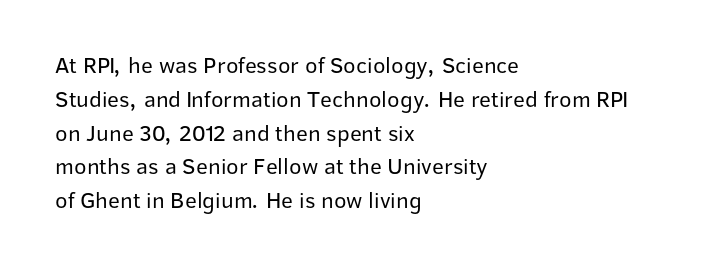
{"italic": "no", "bold": "no", "underline": "no", "align": "left", "line_spacing": "normal", "line_spacing_ratio": 1.47, "letter_spacing": "normal", "letter_spacing_em": 0.0, "glyph_px": 23}
